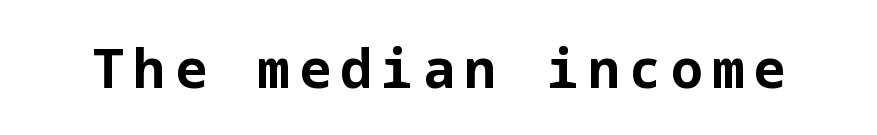
{"serif": "no", "italic": "no", "bold": "yes", "weight": "bold", "width": "normal", "stroke_contrast": "low", "x_height": "medium", "underline": "no", "glyph_px": 53}
